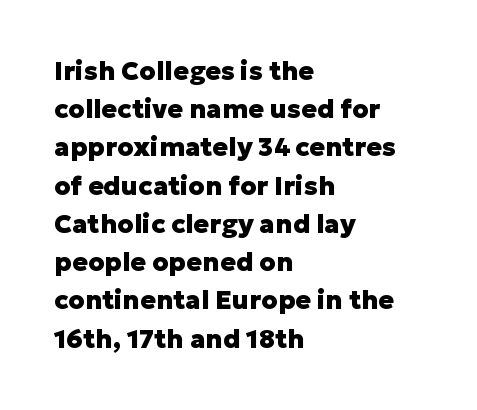
{"italic": "no", "bold": "yes", "underline": "no", "align": "left", "line_spacing": "normal", "line_spacing_ratio": 1.47, "letter_spacing": "normal", "letter_spacing_em": 0.0, "glyph_px": 26}
